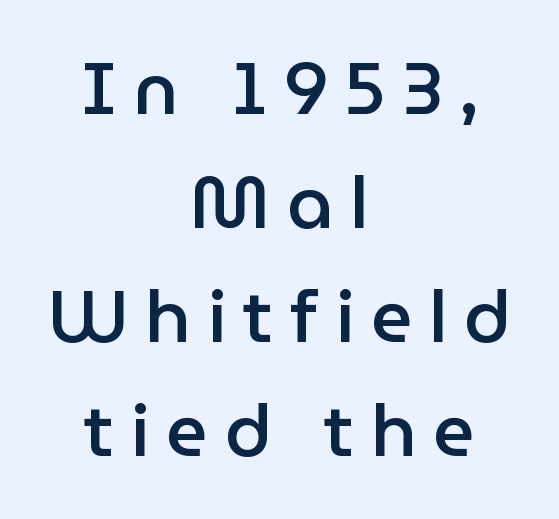
Q: Is the text bold? A: Semi-bold.
Q: Is the text italic (slanted)? A: No, it is upright.
Q: Is the typeface a serif or a sans-serif typeface? A: Sans-serif.
Q: Is the text underlined? A: No.
Q: How is the paragraph aligned? A: Centered.
Q: Is the spacing between letters normal or unusually wide? A: Unusually wide.
Q: Is the spacing between lines tight, normal or loose? A: Normal.
Q: Width (condensed, normal, or wide)? A: Normal.
Q: Stroke contrast? A: Low.
Q: x-height? A: Medium.
Q: Monospaced? A: No.
